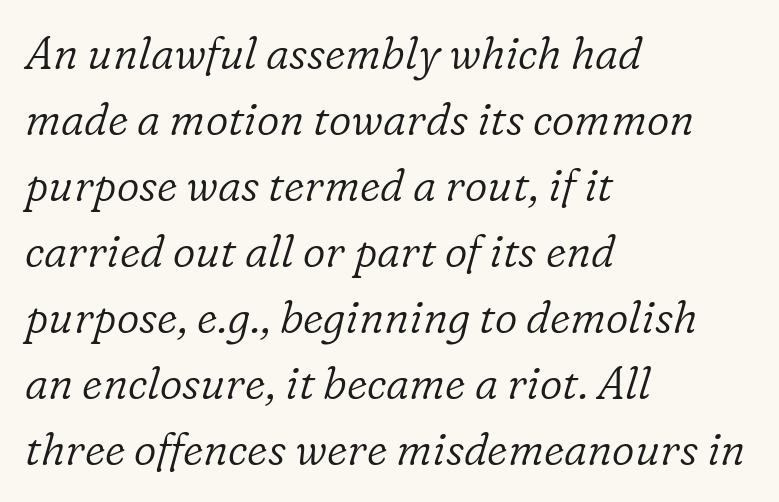
Q: Is the text bold? A: No.
Q: Is the text italic (slanted)? A: Yes, it leans right by about 16 degrees.
Q: Is the typeface a serif or a sans-serif typeface? A: Serif.
Q: Is the text underlined? A: No.
Q: How is the paragraph aligned? A: Left-aligned.
Q: Is the spacing between letters normal or unusually wide? A: Normal.
Q: Is the spacing between lines tight, normal or loose? A: Normal.
Q: Width (condensed, normal, or wide)? A: Normal.
Q: Stroke contrast? A: Low.
Q: x-height? A: Medium.
Q: Monospaced? A: No.
